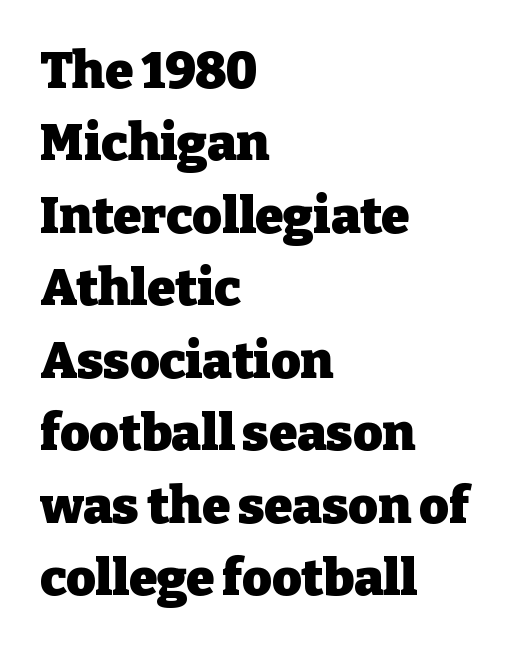
The image shows 51 px heavy serif type, upright; set left-aligned, normal line spacing (1.42x), normal letter spacing, not underlined; low stroke contrast and a medium x-height.
